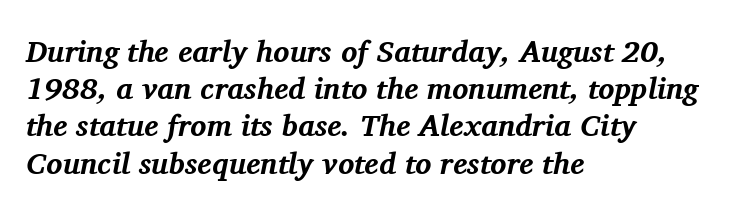
Q: Is the text bold? A: Yes.
Q: Is the text italic (slanted)? A: Yes, it leans right by about 11 degrees.
Q: Is the typeface a serif or a sans-serif typeface? A: Serif.
Q: Is the text underlined? A: No.
Q: How is the paragraph aligned? A: Left-aligned.
Q: Is the spacing between letters normal or unusually wide? A: Normal.
Q: Width (condensed, normal, or wide)? A: Normal.
Q: Stroke contrast? A: Medium.
Q: x-height? A: Medium.
Q: Monospaced? A: No.
